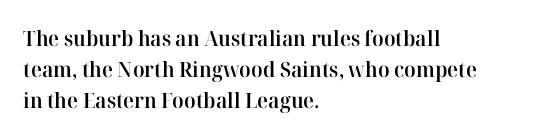
Q: Is the text bold? A: Semi-bold.
Q: Is the text italic (slanted)? A: No, it is upright.
Q: Is the text underlined? A: No.
Q: How is the paragraph aligned? A: Left-aligned.
Q: Is the spacing between letters normal or unusually wide? A: Normal.
Q: Is the spacing between lines tight, normal or loose? A: Normal.
